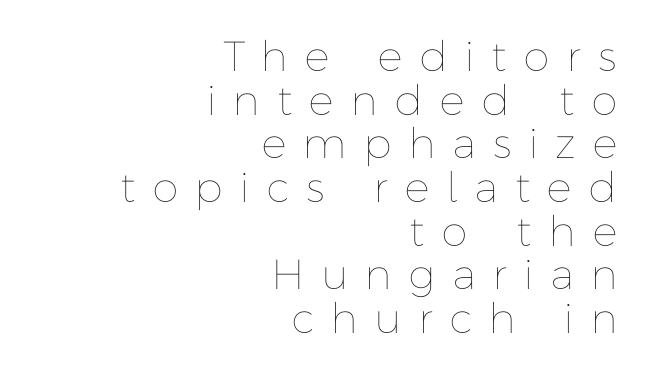
{"italic": "no", "bold": "no", "weight": "thin", "width": "normal", "stroke_contrast": "low", "x_height": "medium", "monospaced": "no", "underline": "no", "align": "right", "line_spacing": "tight", "line_spacing_ratio": 1.04, "letter_spacing": "wide", "letter_spacing_em": 0.46, "glyph_px": 42}
